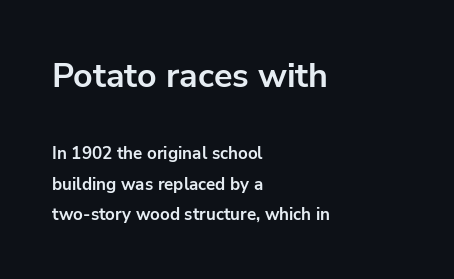
The image shows 34 px bold sans-serif type, upright; set left-aligned, line spacing 1.81x, normal letter spacing, not underlined; the first (top) block is 2.0x larger; low stroke contrast and a medium x-height.
